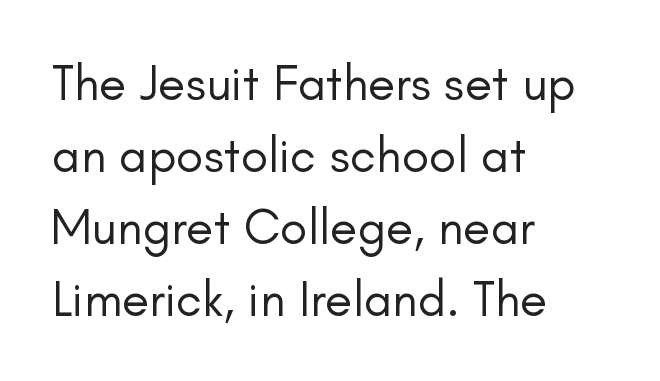
Interline gaps are of average width in this sample. The passage is arranged the way most books set body copy — flush left. The characters display no serif detailing; their extremities are plain. Is the stroke heavy? The answer is a plain regular-or-lighter. The gap between lines stays unmarked.
